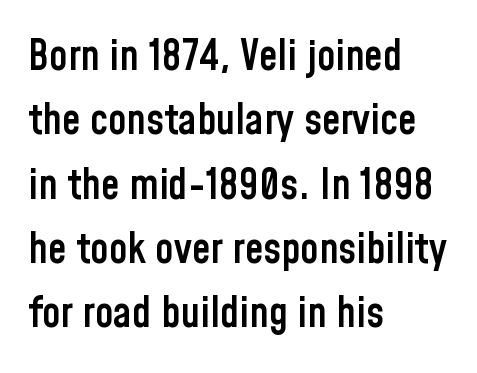
Ascenders rise straight up at ninety degrees. Serifs: no, the terminals of the letterforms are clean. Strokes here are thickened, but only to semibold level. Horizontally, the lines are justified to the leading edge only. Does the leading feel generous? No, just average.
